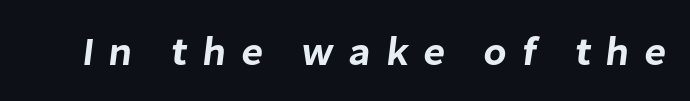
{"serif": "no", "width": "normal", "stroke_contrast": "low", "x_height": "medium", "monospaced": "no", "underline": "no", "letter_spacing": "wide", "letter_spacing_em": 0.37, "glyph_px": 40}
